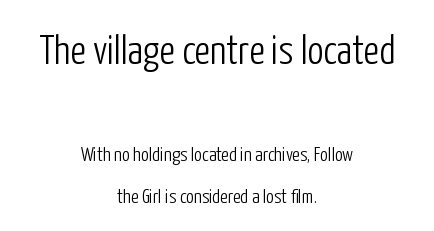
Q: Is the text bold? A: No.
Q: Is the text italic (slanted)? A: No, it is upright.
Q: Is the typeface a serif or a sans-serif typeface? A: Sans-serif.
Q: Is the text underlined? A: No.
Q: How is the paragraph aligned? A: Centered.
Q: Is the spacing between letters normal or unusually wide? A: Normal.
Q: Is the spacing between lines tight, normal or loose? A: Loose.
Q: Which block of text is set in a larger size, the first (top) or the second (bottom)? A: The first (top) one.
Q: Width (condensed, normal, or wide)? A: Condensed.
Q: Stroke contrast? A: Low.
Q: x-height? A: Medium.
Q: Monospaced? A: No.
